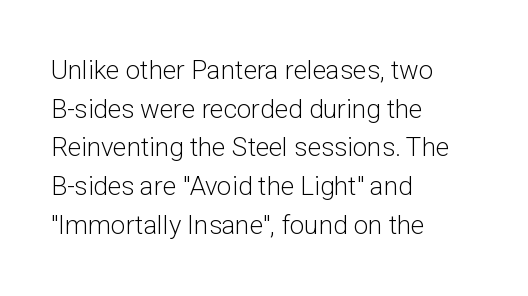
Posture: vertical. The weight tops out at a normal text grade. Words appear dense and cohesive because spacing is normal. If you drew a ruler down the left edge, every line would touch it. Line spacing here is normal. Underline: absent.
